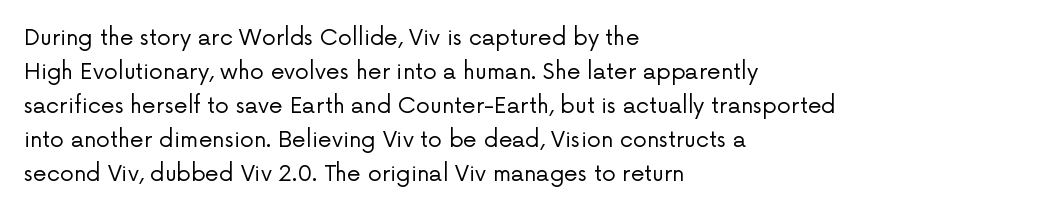
Q: Is the text bold? A: No.
Q: Is the text italic (slanted)? A: No, it is upright.
Q: Is the text underlined? A: No.
Q: How is the paragraph aligned? A: Left-aligned.
Q: Is the spacing between letters normal or unusually wide? A: Normal.
Q: Is the spacing between lines tight, normal or loose? A: Normal.
